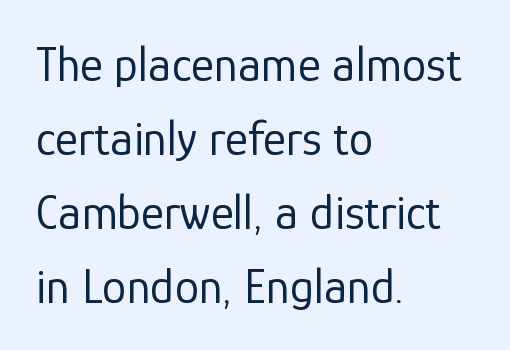
Q: Is the text bold? A: No.
Q: Is the text italic (slanted)? A: No, it is upright.
Q: Is the typeface a serif or a sans-serif typeface? A: Sans-serif.
Q: Is the text underlined? A: No.
Q: How is the paragraph aligned? A: Left-aligned.
Q: Is the spacing between letters normal or unusually wide? A: Normal.
Q: Is the spacing between lines tight, normal or loose? A: Normal.
Q: Width (condensed, normal, or wide)? A: Normal.
Q: Stroke contrast? A: Low.
Q: x-height? A: Medium.
Q: Monospaced? A: No.
